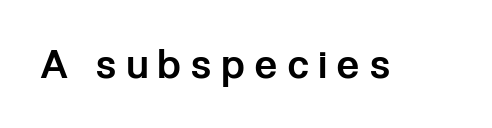
Each letter's strokes conclude bluntly, with no projecting serifs. Here the designer chose a conventional face with non-uniform glyph widths. Substantial extra tracking has been applied to these lines. Posture: straight, roman, zero tilt. The passage shown is semibold, sitting just below true bold. A clean baseline with only descenders dipping below it.
